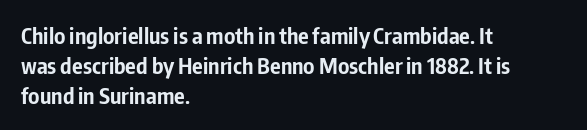
{"italic": "no", "bold": "yes", "underline": "no", "align": "left", "line_spacing": "normal", "line_spacing_ratio": 1.36, "letter_spacing": "normal", "letter_spacing_em": 0.0, "glyph_px": 22}
